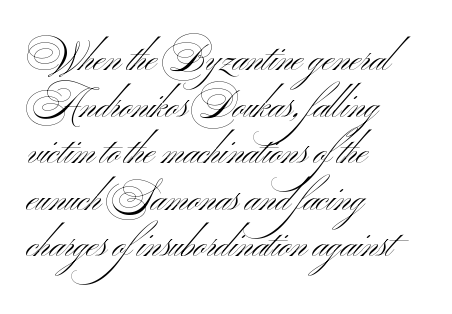
{"serif": "no", "bold": "no", "weight": "light", "width": "wide", "stroke_contrast": "medium", "x_height": "small", "monospaced": "no", "underline": "no", "align": "left", "line_spacing": "normal", "line_spacing_ratio": 1.26, "letter_spacing": "normal", "letter_spacing_em": 0.0, "glyph_px": 37}
